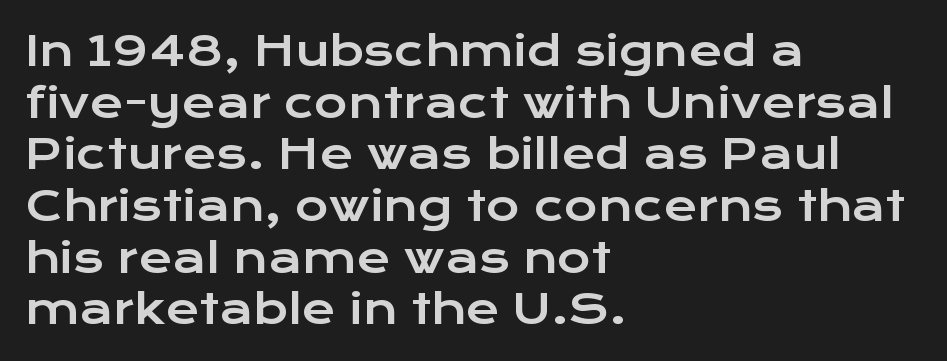
The image shows 41 px wide sans-serif type, upright; set left-aligned, normal line spacing (1.26x), normal letter spacing, not underlined; low stroke contrast and a medium x-height.
